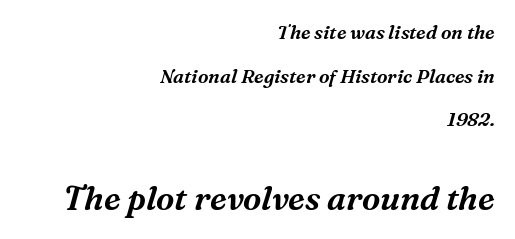
{"serif": "yes", "italic": "yes", "lean": "right", "slant_degrees": 16, "width": "normal", "stroke_contrast": "medium", "x_height": "medium", "monospaced": "no", "underline": "no", "align": "right", "line_spacing": "loose", "line_spacing_ratio": 2.29, "letter_spacing": "normal", "letter_spacing_em": 0.0, "larger_block": "second", "size_ratio": 1.74, "glyph_px": 33}
